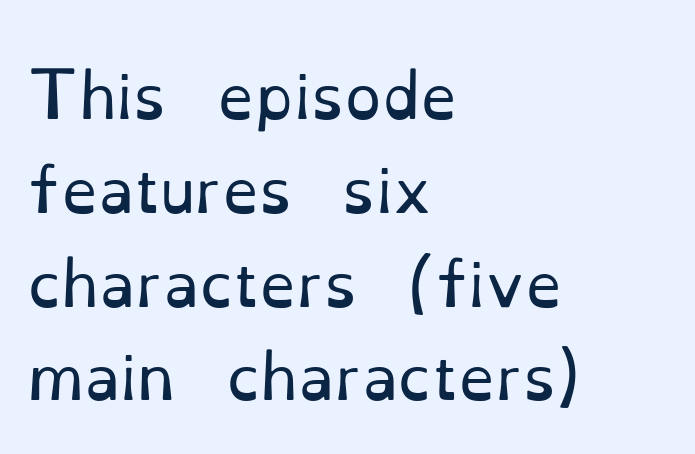
The image shows 59 px regular-weight serif type, upright; set left-aligned, normal line spacing (1.59x), normal letter spacing, not underlined; low stroke contrast and a small x-height.
